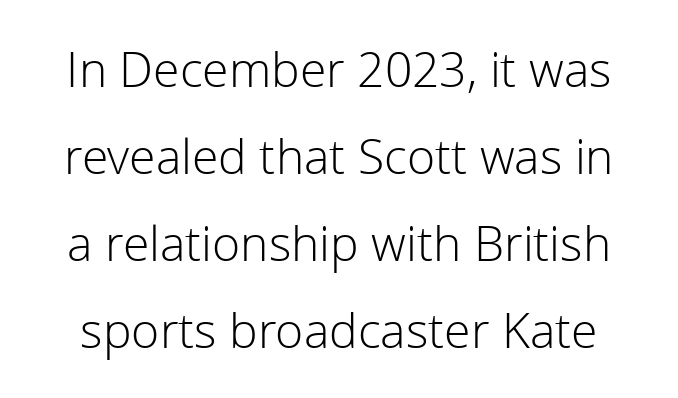
{"serif": "no", "italic": "no", "bold": "no", "weight": "light", "width": "normal", "stroke_contrast": "low", "x_height": "medium", "monospaced": "no", "underline": "no", "line_spacing_ratio": 1.81, "letter_spacing": "normal", "letter_spacing_em": 0.0, "glyph_px": 48}
